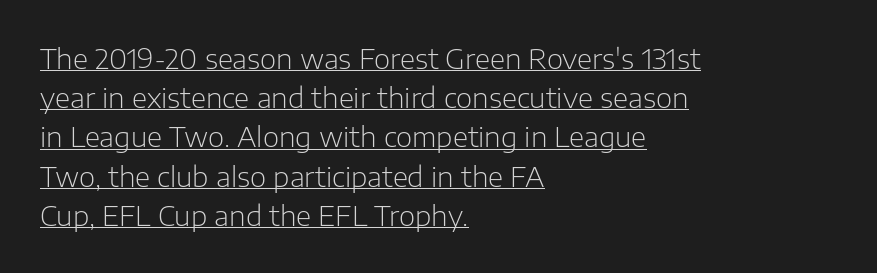
The image shows 28 px light sans-serif type, upright; set left-aligned, normal line spacing (1.4x), normal letter spacing, underlined; low stroke contrast and a medium x-height.
